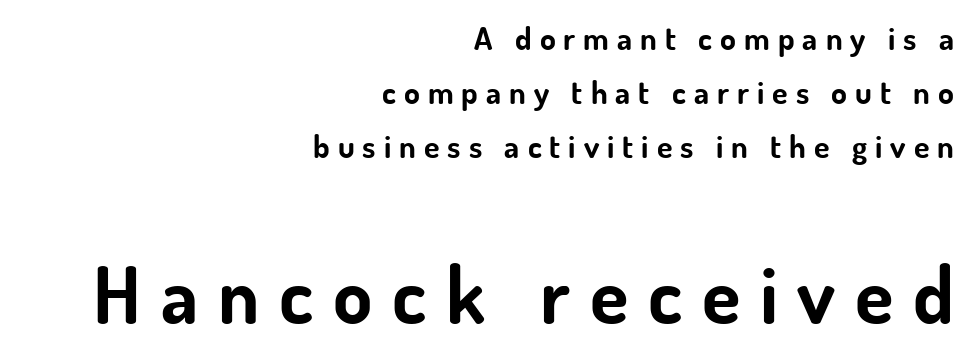
Q: Is the text bold? A: Yes.
Q: Is the text italic (slanted)? A: No, it is upright.
Q: Is the typeface a serif or a sans-serif typeface? A: Sans-serif.
Q: Is the text underlined? A: No.
Q: How is the paragraph aligned? A: Right-aligned.
Q: Is the spacing between letters normal or unusually wide? A: Unusually wide.
Q: Is the spacing between lines tight, normal or loose? A: Normal.
Q: Which block of text is set in a larger size, the first (top) or the second (bottom)? A: The second (bottom) one.
Q: Width (condensed, normal, or wide)? A: Normal.
Q: Stroke contrast? A: Low.
Q: x-height? A: Small.
Q: Monospaced? A: No.
